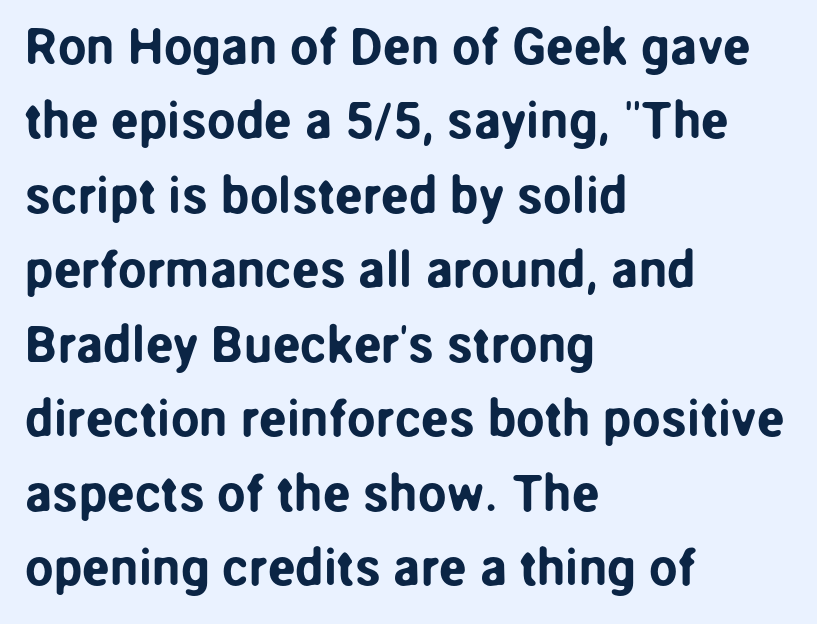
Q: Is the text italic (slanted)? A: No, it is upright.
Q: Is the typeface a serif or a sans-serif typeface? A: Sans-serif.
Q: Is the text underlined? A: No.
Q: How is the paragraph aligned? A: Left-aligned.
Q: Is the spacing between letters normal or unusually wide? A: Normal.
Q: Is the spacing between lines tight, normal or loose? A: Normal.
Q: Width (condensed, normal, or wide)? A: Normal.
Q: Stroke contrast? A: Low.
Q: x-height? A: Medium.
Q: Monospaced? A: No.
